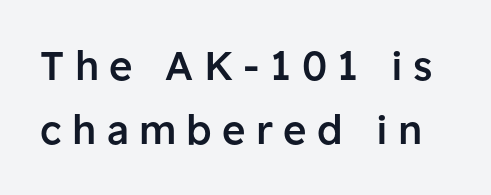
The image shows 40 px semibold sans-serif type, upright; set normal line spacing (1.61x), unusually wide letter spacing (+0.26 em), not underlined; low stroke contrast and a medium x-height.
